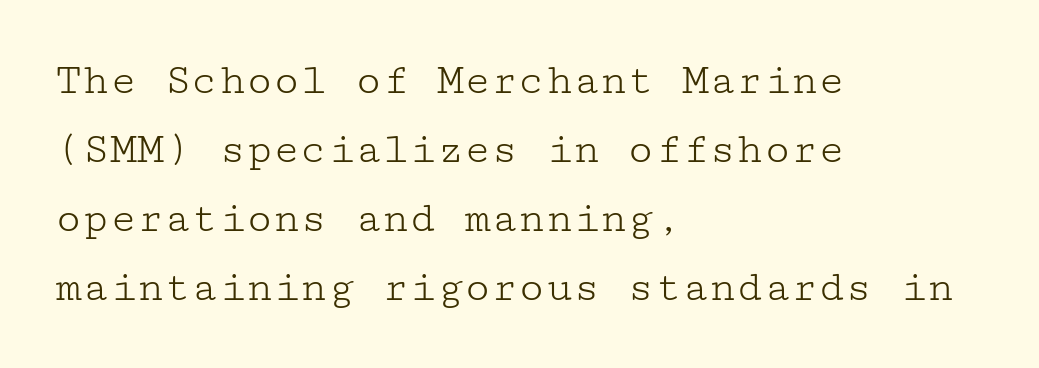
Q: Is the text bold? A: No.
Q: Is the text italic (slanted)? A: No, it is upright.
Q: Is the typeface a serif or a sans-serif typeface? A: Serif.
Q: Is the text underlined? A: No.
Q: How is the paragraph aligned? A: Left-aligned.
Q: Is the spacing between letters normal or unusually wide? A: Normal.
Q: Is the spacing between lines tight, normal or loose? A: Normal.
Q: Width (condensed, normal, or wide)? A: Wide.
Q: Stroke contrast? A: Low.
Q: x-height? A: Medium.
